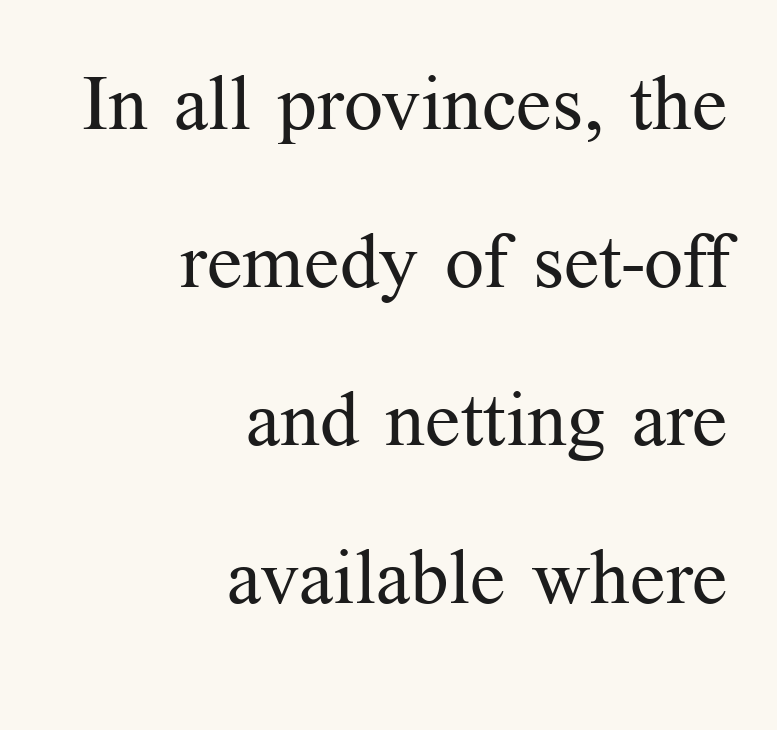
Observe the ordinary spacing: letters are neighbours, not strangers. These lines were composed using upright roman letters. Compared with a flush-left layout, this one pins lines to the opposite, right side. This sample uses a serif face.
